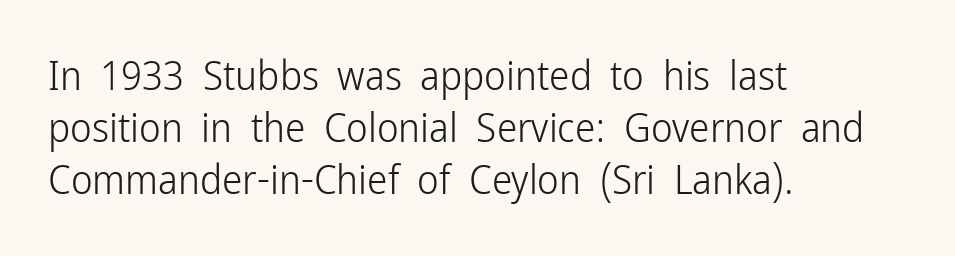
The image shows 41 px light, condensed sans-serif type, upright; set left-aligned, normal line spacing (1.27x), normal letter spacing, not underlined; low stroke contrast and a medium x-height.
